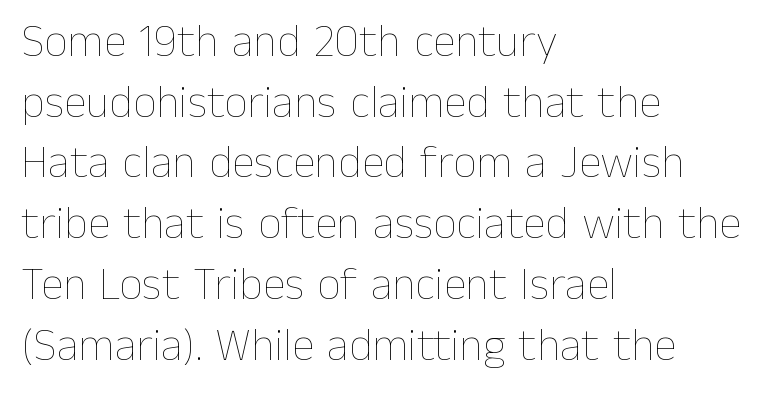
No word sits above an underline. The font sits on the lighter half of the weight spectrum, regular included. Each letter keeps its own natural width here, so spacing adapts to shape. Does the lettering tilt? It doesn't — this is upright. Regarding leading, the lines here are spaced in the standard way. Horizontally, the lines are justified to the leading edge only.
